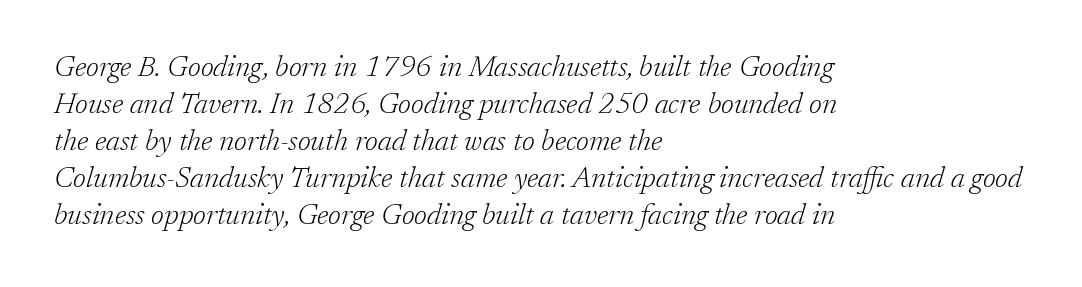
Q: Is the text bold? A: No.
Q: Is the text italic (slanted)? A: Yes, it leans right by about 17 degrees.
Q: Is the typeface a serif or a sans-serif typeface? A: Serif.
Q: Is the text underlined? A: No.
Q: How is the paragraph aligned? A: Left-aligned.
Q: Is the spacing between letters normal or unusually wide? A: Normal.
Q: Is the spacing between lines tight, normal or loose? A: Normal.
Q: Width (condensed, normal, or wide)? A: Normal.
Q: Stroke contrast? A: Low.
Q: x-height? A: Medium.
Q: Monospaced? A: No.
